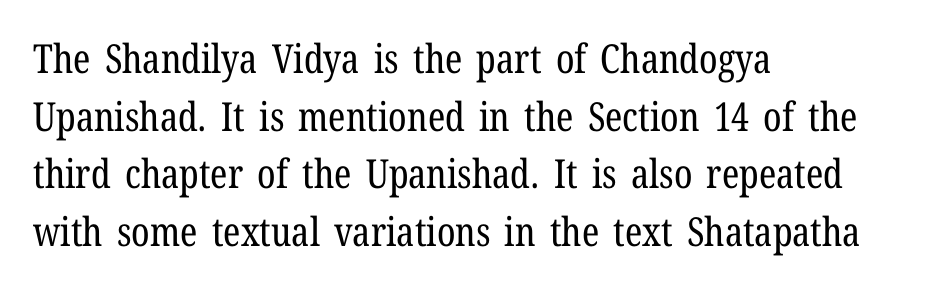
The image shows 40 px regular-weight, condensed serif type, upright; set left-aligned, normal line spacing (1.44x), normal letter spacing, not underlined; low stroke contrast and a medium x-height.
